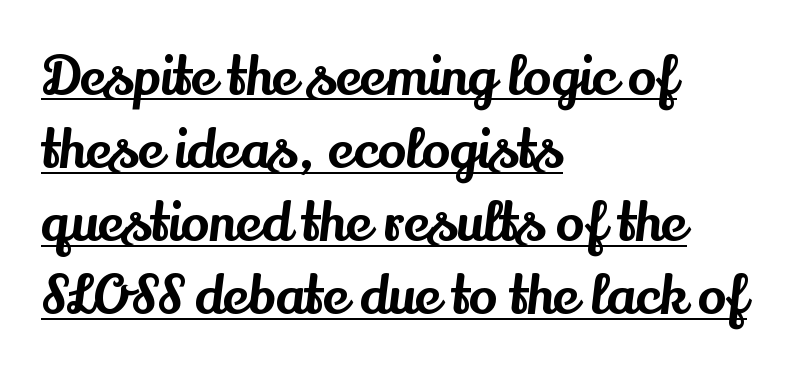
Q: Is the text italic (slanted)? A: Yes.
Q: Is the typeface a serif or a sans-serif typeface? A: Serif.
Q: Is the text underlined? A: Yes.
Q: How is the paragraph aligned? A: Left-aligned.
Q: Is the spacing between letters normal or unusually wide? A: Normal.
Q: Is the spacing between lines tight, normal or loose? A: Normal.
Q: Width (condensed, normal, or wide)? A: Normal.
Q: Stroke contrast? A: Medium.
Q: x-height? A: Small.
Q: Monospaced? A: No.
